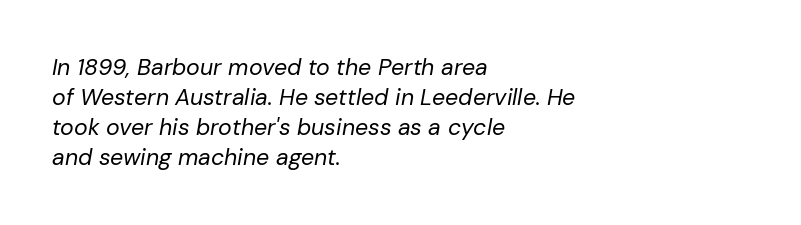
Slanted lettering throughout. The string is rendered with underlining switched off. Tracking here is standard; glyphs follow each other at the usual distance. The typesetting does not lean heavy: it is not bold.
